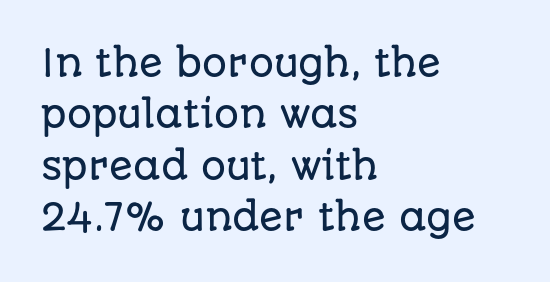
Q: Is the text italic (slanted)? A: No, it is upright.
Q: Is the typeface a serif or a sans-serif typeface? A: Sans-serif.
Q: Is the text underlined? A: No.
Q: How is the paragraph aligned? A: Left-aligned.
Q: Is the spacing between letters normal or unusually wide? A: Normal.
Q: Is the spacing between lines tight, normal or loose? A: Normal.
Q: Width (condensed, normal, or wide)? A: Normal.
Q: Stroke contrast? A: Low.
Q: x-height? A: Large.
Q: Monospaced? A: No.
